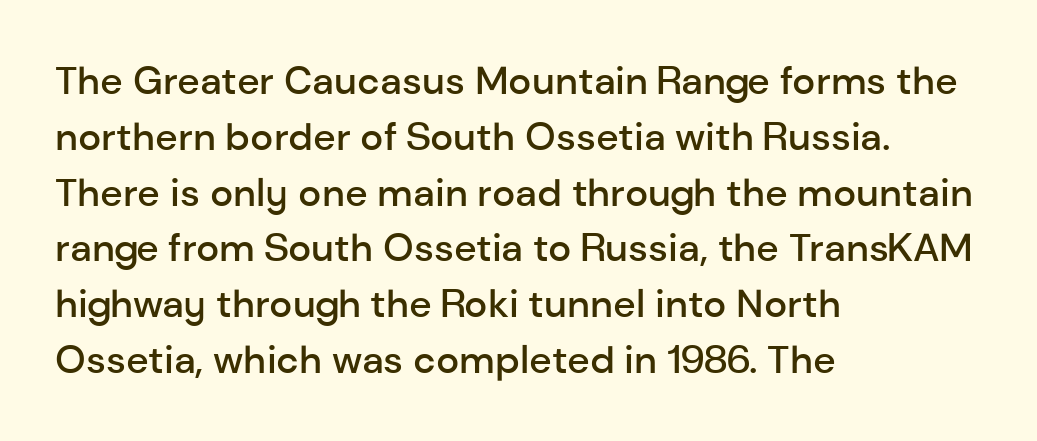
{"serif": "no", "italic": "no", "bold": "semi", "weight": "semibold", "width": "normal", "stroke_contrast": "low", "x_height": "medium", "monospaced": "no", "underline": "no", "align": "left", "line_spacing": "normal", "line_spacing_ratio": 1.43, "letter_spacing": "normal", "letter_spacing_em": 0.0, "glyph_px": 39}
